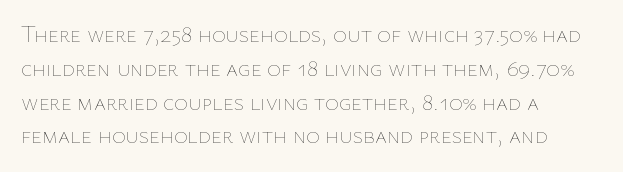
{"italic": "no", "bold": "no", "underline": "no", "align": "left", "line_spacing": "normal", "line_spacing_ratio": 1.47, "letter_spacing": "normal", "letter_spacing_em": 0.0, "glyph_px": 23}
